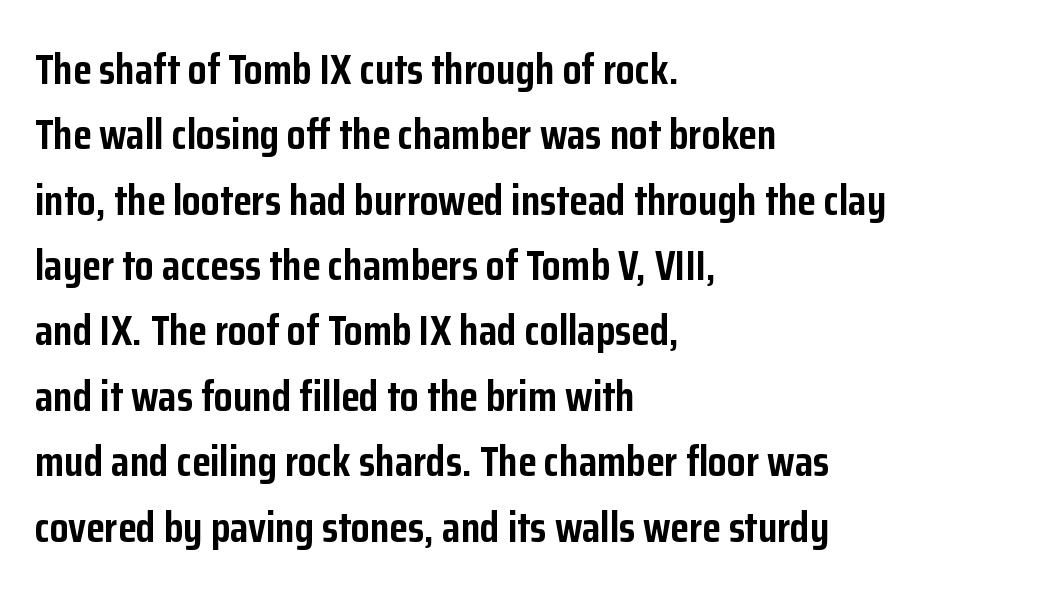
Does the copy run flush right? No — it runs flush left. Honestly, there is no underline to notice here at all. Typographic density is high because the face is bold. This sample has the flowing, uneven cadence of proportional lettering. Tracking value appears to be zero — textbook default spacing.
